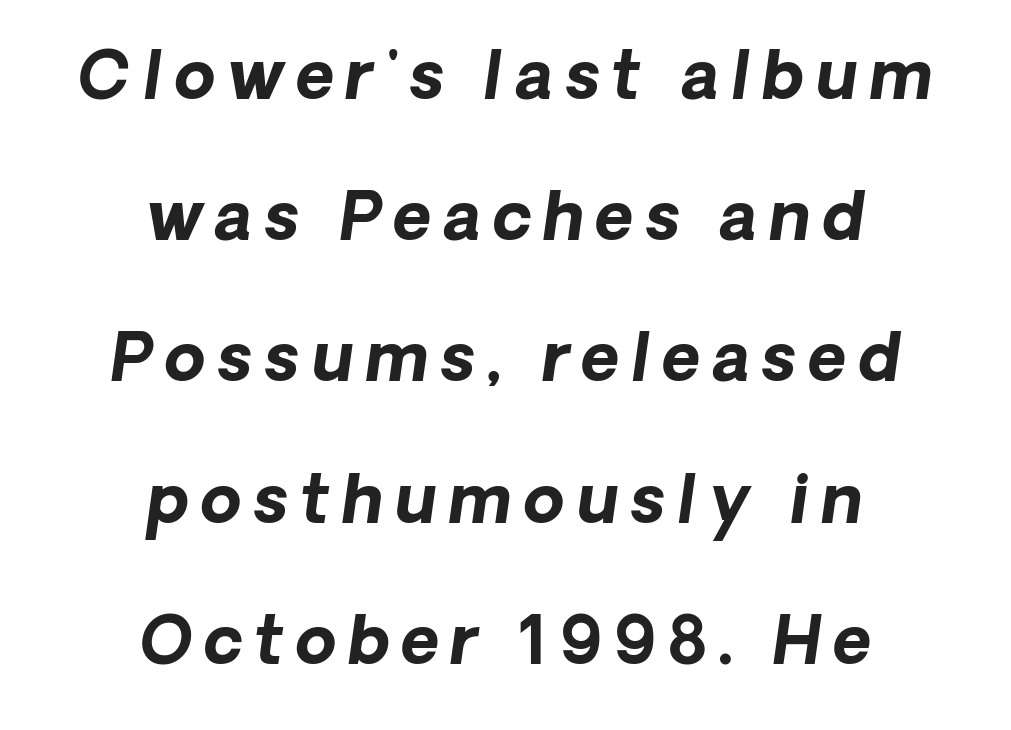
The letters are bold, with thick, heavy strokes. This sample trades compactness for vertical openness between lines. This sample has the flowing, uneven cadence of proportional lettering. The space directly below the letters is spotless. Font category for this specimen: sans-serif.
